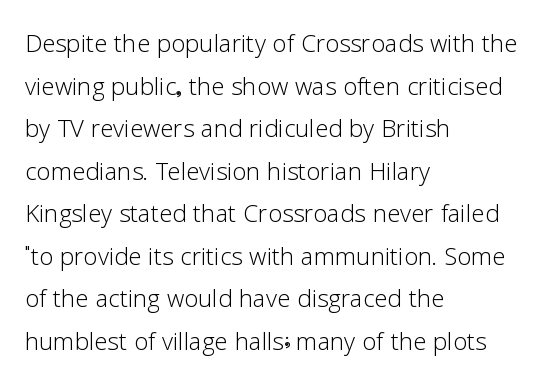
Underlining? Definitely not there. Visually the block forms a straight wall on the left and a jagged coastline on the right. Proportional: the letters do not fall into vertical columns. Horizontal bands of white between lines are of average thickness.
